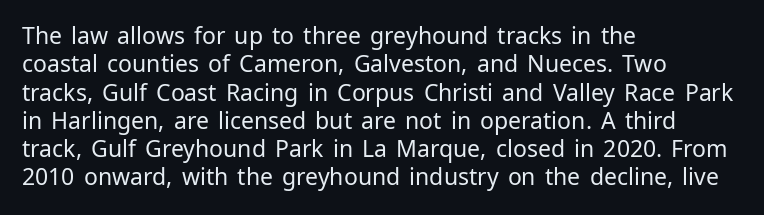
{"italic": "no", "bold": "no", "underline": "no", "align": "left", "line_spacing_ratio": 1.23, "letter_spacing": "normal", "letter_spacing_em": 0.0, "glyph_px": 23}
